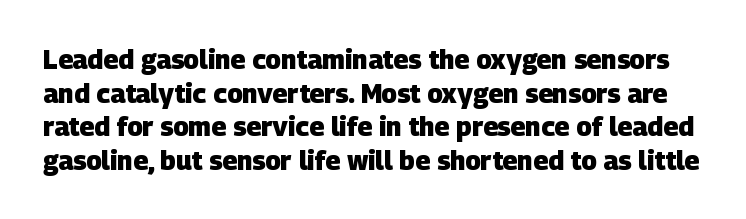
{"bold": "yes", "underline": "no", "line_spacing": "normal", "line_spacing_ratio": 1.29, "letter_spacing": "normal", "letter_spacing_em": 0.0, "glyph_px": 26}
